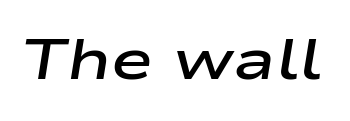
The image shows 57 px semibold, wide type, italic (leaning right); set normal letter spacing, not underlined; low stroke contrast and a medium x-height.
